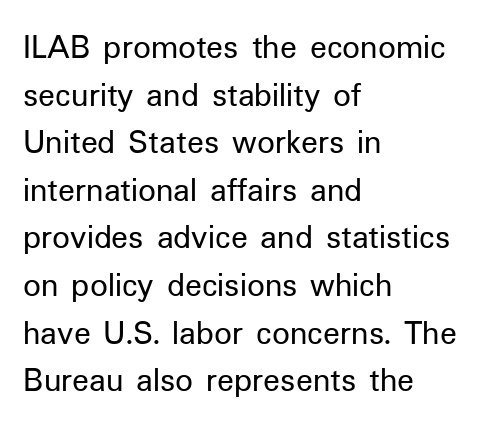
Q: Is the text bold? A: No.
Q: Is the text italic (slanted)? A: No, it is upright.
Q: Is the typeface a serif or a sans-serif typeface? A: Sans-serif.
Q: Is the text underlined? A: No.
Q: How is the paragraph aligned? A: Left-aligned.
Q: Is the spacing between letters normal or unusually wide? A: Normal.
Q: Is the spacing between lines tight, normal or loose? A: Normal.
Q: Width (condensed, normal, or wide)? A: Normal.
Q: Stroke contrast? A: Low.
Q: x-height? A: Medium.
Q: Monospaced? A: No.
